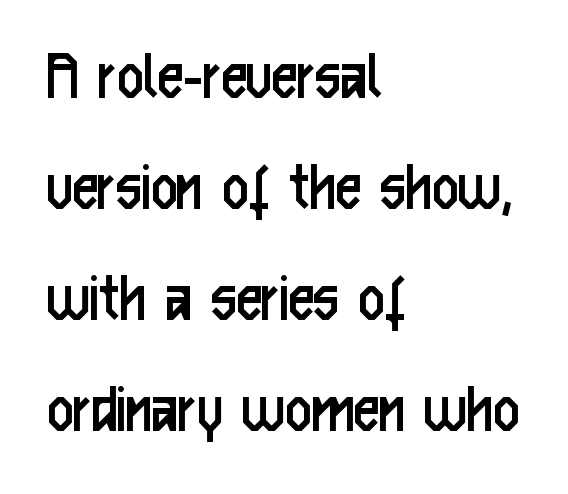
Note the varied advance widths — an 'i' is clearly narrower than an 'm'. Summary of vertical rhythm: regular, with standard interline spacing. Unmarked baselines from the first word to the last. The lines in this sample share a left origin and differ only in where they stop.
